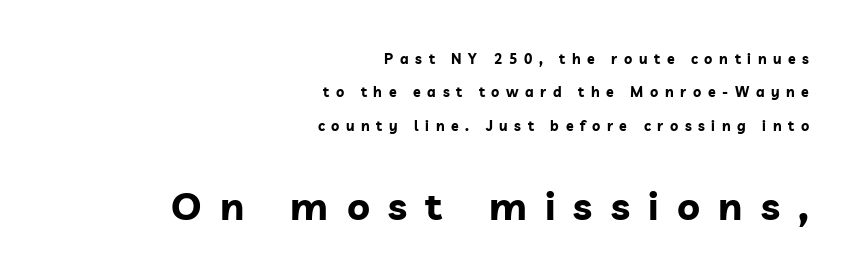
Q: Is the text bold? A: Yes.
Q: Is the text italic (slanted)? A: No, it is upright.
Q: Is the typeface a serif or a sans-serif typeface? A: Sans-serif.
Q: Is the text underlined? A: No.
Q: How is the paragraph aligned? A: Right-aligned.
Q: Is the spacing between letters normal or unusually wide? A: Unusually wide.
Q: Is the spacing between lines tight, normal or loose? A: Loose.
Q: Which block of text is set in a larger size, the first (top) or the second (bottom)? A: The second (bottom) one.
Q: Width (condensed, normal, or wide)? A: Normal.
Q: Stroke contrast? A: Low.
Q: x-height? A: Medium.
Q: Monospaced? A: No.
